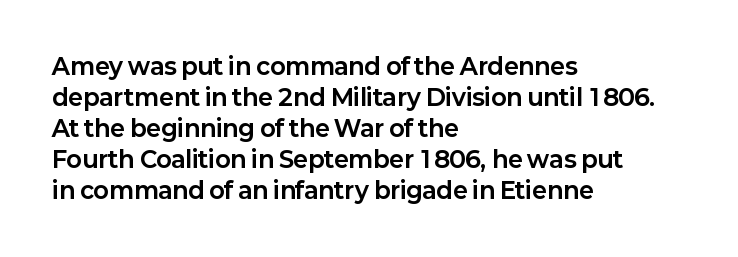
{"italic": "no", "bold": "yes", "underline": "no", "align": "left", "line_spacing": "normal", "line_spacing_ratio": 1.35, "letter_spacing": "normal", "letter_spacing_em": 0.0, "glyph_px": 23}
